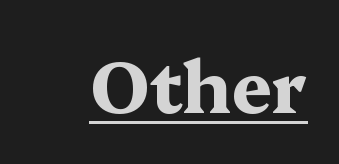
{"serif": "yes", "italic": "no", "bold": "yes", "weight": "bold", "width": "wide", "stroke_contrast": "medium", "x_height": "medium", "monospaced": "no", "underline": "yes", "letter_spacing": "normal", "letter_spacing_em": 0.0, "glyph_px": 72}
